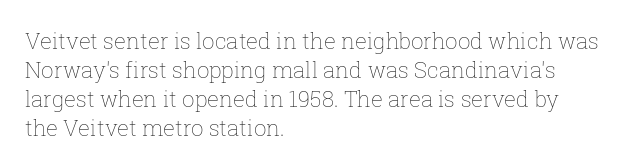
Tall strokes in this sample are plumb rather than angled. The passage shown has conventional tracking throughout. Every row of glyphs begins at an identical x-position on the left. A normal amount of white space separates one row of letters from the next. Type without underlining.
